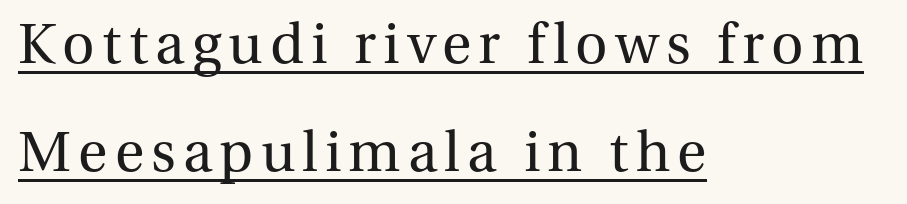
{"serif": "yes", "italic": "no", "bold": "no", "weight": "regular", "width": "normal", "stroke_contrast": "medium", "x_height": "medium", "monospaced": "no", "underline": "yes", "align": "left", "line_spacing_ratio": 1.8, "glyph_px": 60}
